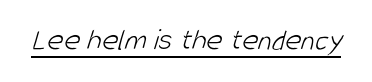
The image shows 31 px light, condensed sans-serif type; set normal letter spacing, underlined; low stroke contrast and a large x-height.
